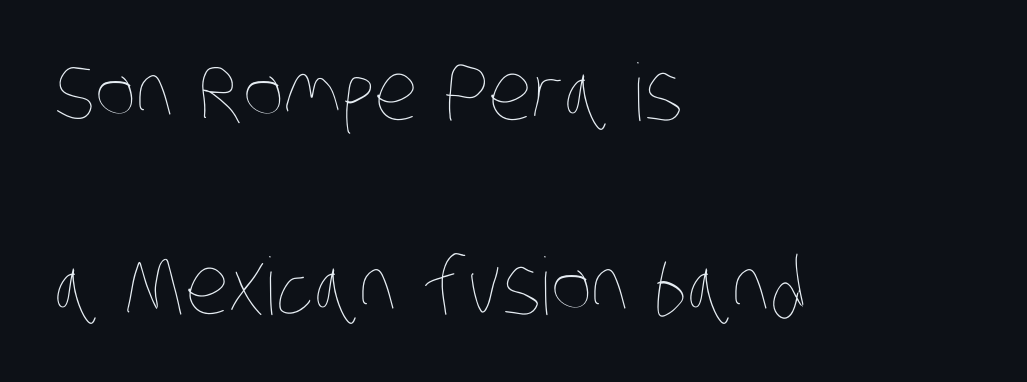
The image shows 79 px thin, condensed type; set left-aligned, loose line spacing (2.45x), normal letter spacing, not underlined; low stroke contrast and a large x-height.
